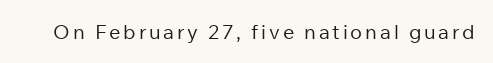
The type sits square on the baseline with zero lean. The strip under each line holds only bare page. Is the stroke heavy? The answer is a plain regular-or-lighter.
